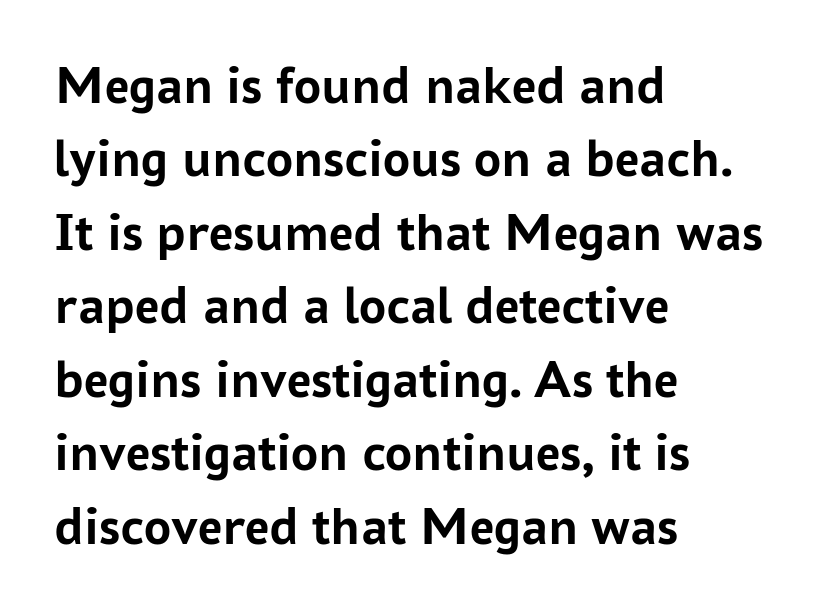
{"serif": "no", "italic": "no", "bold": "yes", "weight": "semibold", "width": "normal", "stroke_contrast": "low", "x_height": "medium", "monospaced": "no", "underline": "no", "align": "left", "line_spacing": "normal", "line_spacing_ratio": 1.36, "letter_spacing": "normal", "letter_spacing_em": 0.0, "glyph_px": 54}
